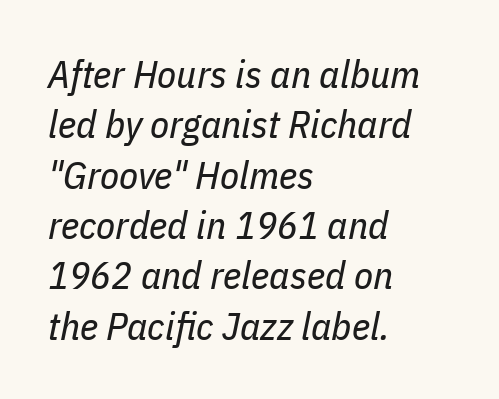
{"italic": "yes", "lean": "right", "slant_degrees": 11, "bold": "no", "weight": "regular", "width": "condensed", "stroke_contrast": "low", "x_height": "medium", "monospaced": "no", "underline": "no", "align": "left", "line_spacing": "normal", "line_spacing_ratio": 1.29, "letter_spacing": "normal", "letter_spacing_em": 0.0, "glyph_px": 39}
